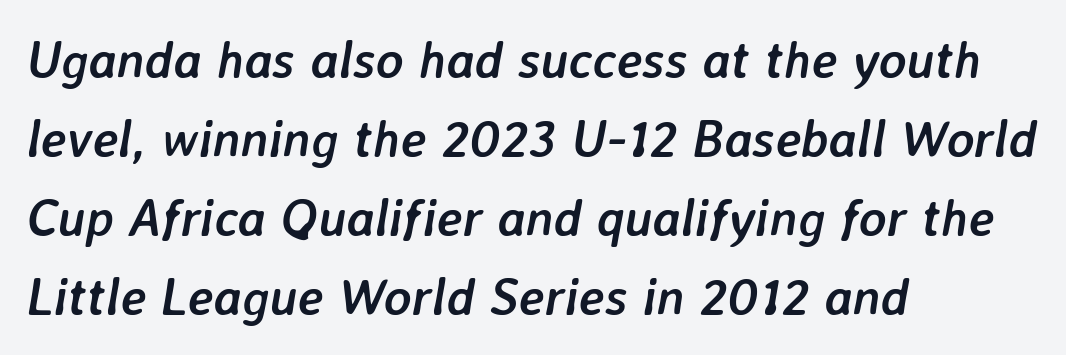
Horizontal alignment here is leftward, the default for most running prose. The letterforms sit shoulder to shoulder at normal distance. A clean baseline with only descenders dipping below it. This is oblique type, the kind used for emphasis or titles. Successive baselines arrive at the customary interval. Compared with an ordinary text face, these strokes are far heavier — a full bold.
